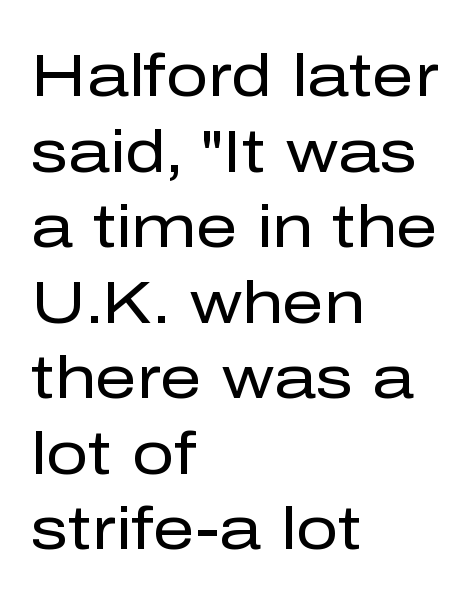
The image shows 59 px regular-weight sans-serif type, upright; set left-aligned, normal line spacing (1.28x), normal letter spacing, not underlined; low stroke contrast and a medium x-height.
